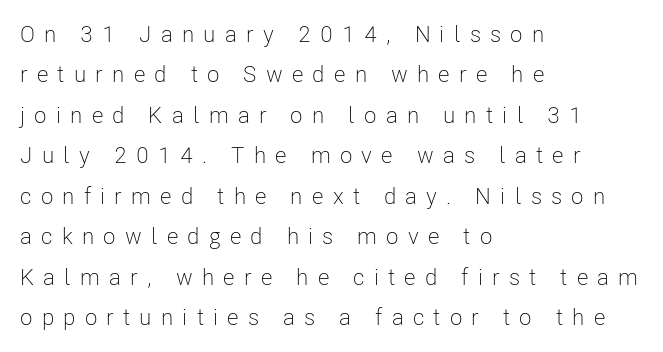
The image shows 23 px text type, upright; set left-aligned, line spacing 1.76x, unusually wide letter spacing (+0.4 em), not underlined.
